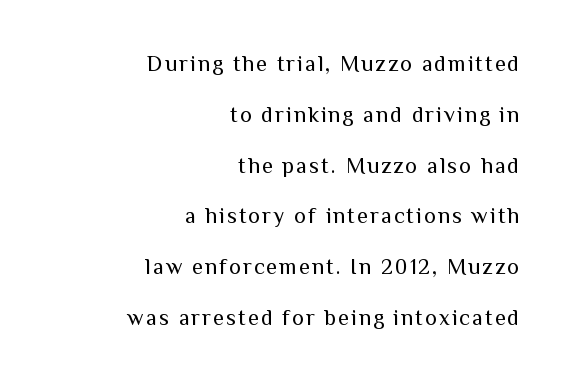
The image shows 22 px text type, upright; set right-aligned, loose line spacing (2.31x), not underlined.
